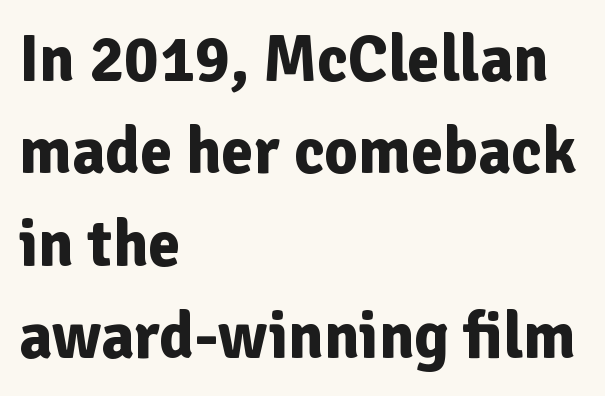
Between one letter and the next there's only the usual sliver of space. Line starts are locked; line ends wander. Do the letters lean? They stand straight. Emphasis by weight is at full strength: bold.
